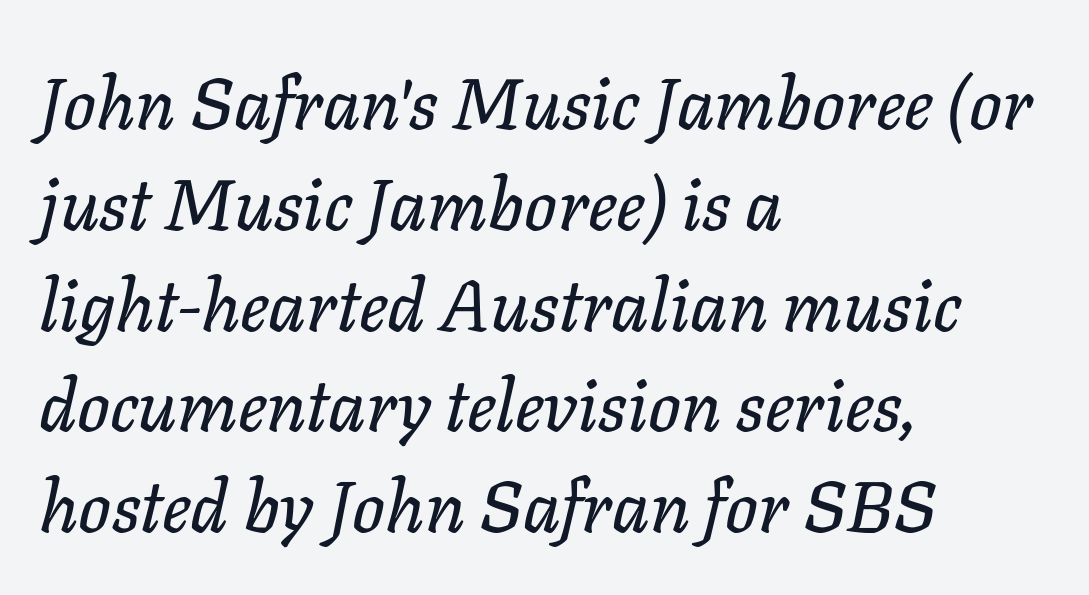
{"italic": "yes", "lean": "right", "slant_degrees": 11, "width": "normal", "stroke_contrast": "low", "x_height": "medium", "monospaced": "no", "underline": "no", "align": "left", "line_spacing": "normal", "line_spacing_ratio": 1.4, "letter_spacing": "normal", "letter_spacing_em": 0.0, "glyph_px": 72}
